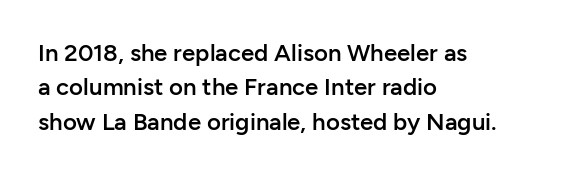
{"italic": "no", "bold": "semi", "underline": "no", "align": "left", "line_spacing": "normal", "line_spacing_ratio": 1.43, "letter_spacing": "normal", "letter_spacing_em": 0.0, "glyph_px": 24}
